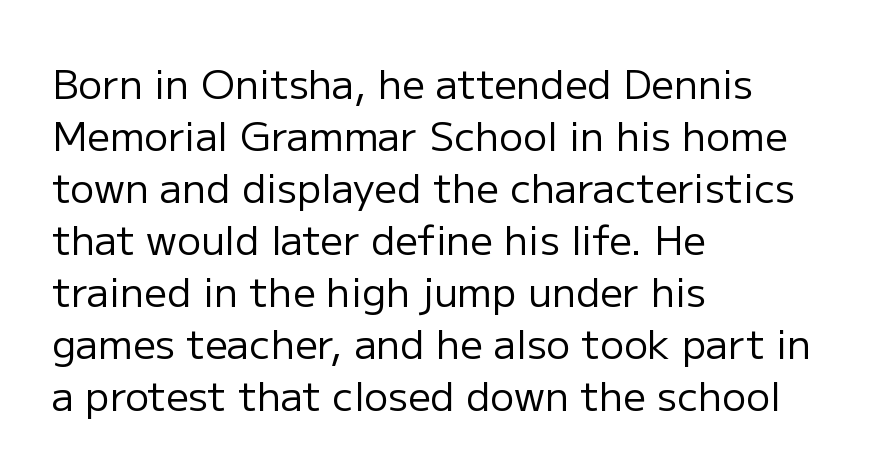
The lettering holds an erect, upright posture throughout. The rendering uses natural spacing where letterforms have individual widths. Notice how the passage keeps a crisp vertical edge on the left only. Students, observe: this is what conventionally led text looks like. The string is rendered with underlining switched off.
